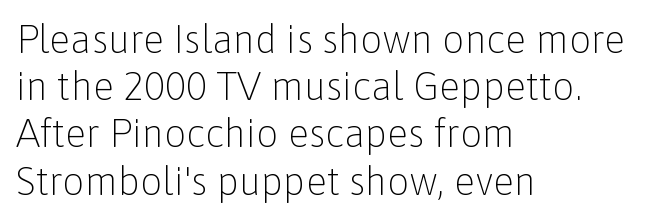
{"serif": "no", "italic": "no", "bold": "no", "weight": "light", "width": "normal", "stroke_contrast": "low", "x_height": "medium", "monospaced": "no", "underline": "no", "align": "left", "line_spacing_ratio": 1.21, "letter_spacing": "normal", "letter_spacing_em": 0.0, "glyph_px": 39}
